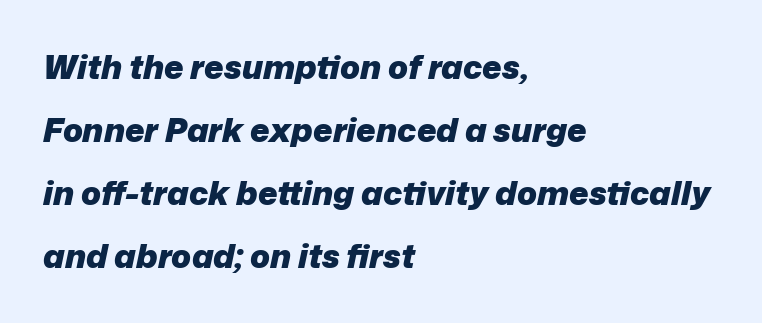
Q: Is the text bold? A: Yes.
Q: Is the text italic (slanted)? A: Yes, it leans right by about 12 degrees.
Q: Is the text underlined? A: No.
Q: How is the paragraph aligned? A: Left-aligned.
Q: Is the spacing between letters normal or unusually wide? A: Normal.
Q: Is the spacing between lines tight, normal or loose? A: Loose.
Q: Width (condensed, normal, or wide)? A: Normal.
Q: Stroke contrast? A: Low.
Q: x-height? A: Medium.
Q: Monospaced? A: No.
